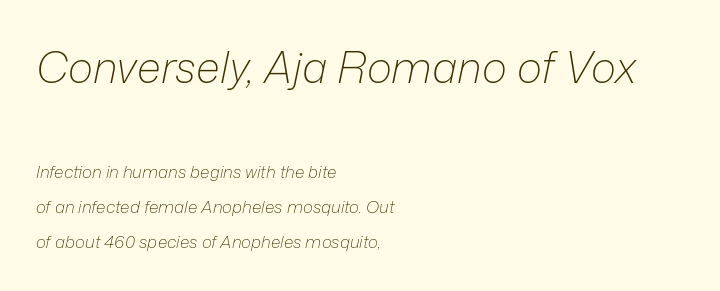
{"italic": "yes", "lean": "right", "slant_degrees": 12, "bold": "no", "weight": "light", "width": "normal", "stroke_contrast": "low", "x_height": "medium", "monospaced": "no", "underline": "no", "align": "left", "line_spacing": "loose", "line_spacing_ratio": 2.06, "letter_spacing": "normal", "letter_spacing_em": 0.0, "larger_block": "first", "size_ratio": 2.53, "glyph_px": 43}
